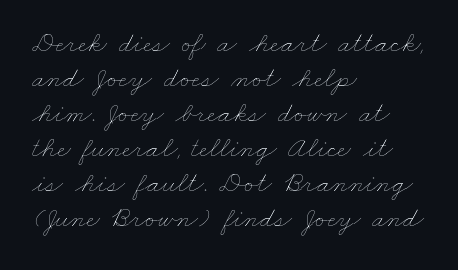
Q: Is the text bold? A: No.
Q: Is the text underlined? A: No.
Q: How is the paragraph aligned? A: Left-aligned.
Q: Is the spacing between letters normal or unusually wide? A: Normal.
Q: Width (condensed, normal, or wide)? A: Wide.
Q: Stroke contrast? A: Low.
Q: x-height? A: Small.
Q: Monospaced? A: No.
